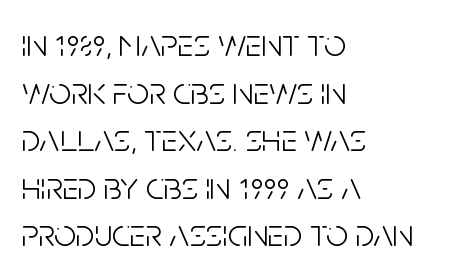
A roman cut, with each character standing at attention. The baseline area is clear. Glyph-to-glyph distance matches everyday printed text. The letters advance in unequal steps, a hallmark of proportional type.
